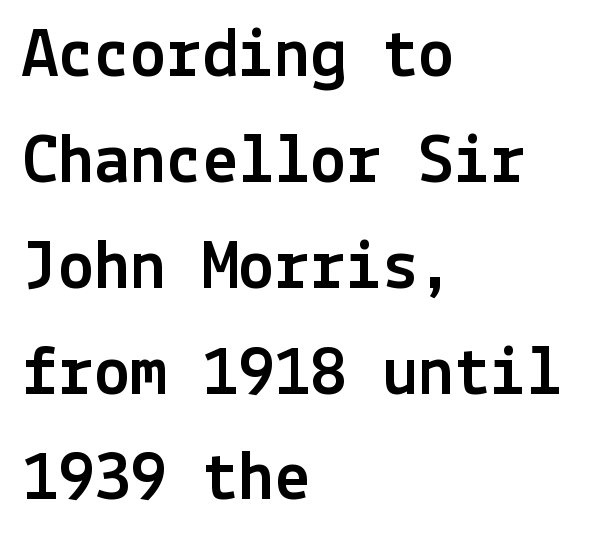
Q: Is the text italic (slanted)? A: No, it is upright.
Q: Is the typeface a serif or a sans-serif typeface? A: Sans-serif.
Q: Is the text underlined? A: No.
Q: How is the paragraph aligned? A: Left-aligned.
Q: Is the spacing between letters normal or unusually wide? A: Normal.
Q: Is the spacing between lines tight, normal or loose? A: Normal.
Q: Width (condensed, normal, or wide)? A: Normal.
Q: x-height? A: Medium.
